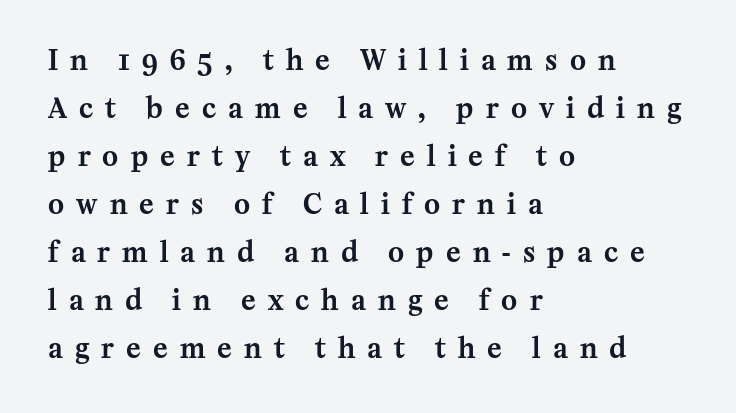
The image shows 27 px text type, upright; set left-aligned, line spacing 1.78x, unusually wide letter spacing (+0.45 em), not underlined.
